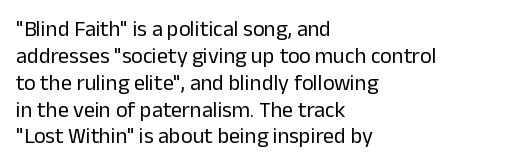
{"italic": "no", "bold": "no", "underline": "no", "align": "left", "line_spacing_ratio": 1.22, "letter_spacing": "normal", "letter_spacing_em": 0.0, "glyph_px": 22}
